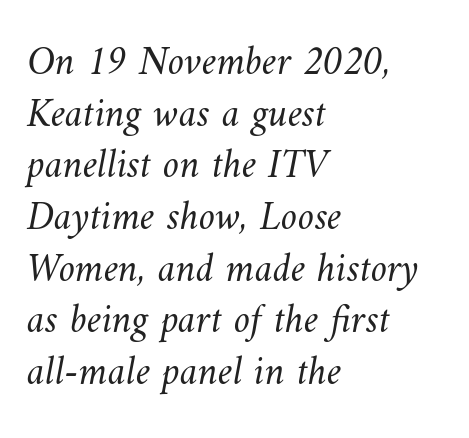
The image shows 41 px light type; set left-aligned, normal line spacing (1.26x), normal letter spacing, not underlined; medium stroke contrast and a small x-height.
